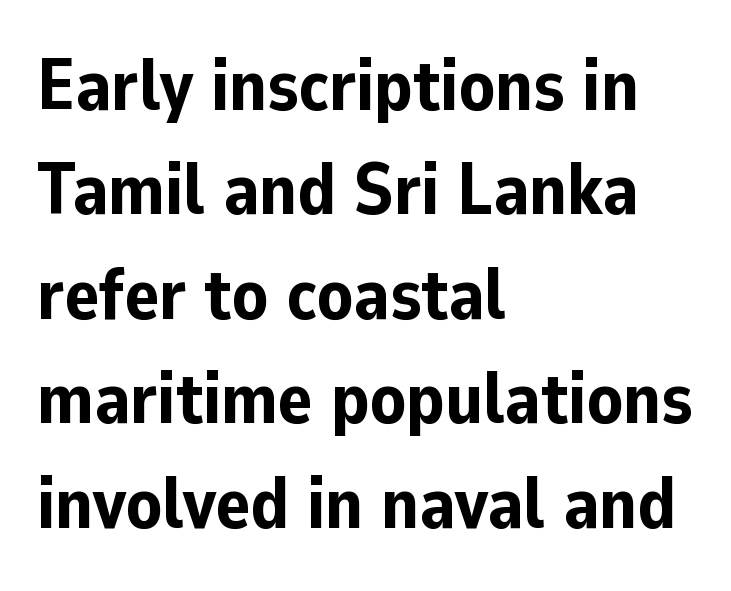
The image shows 72 px bold sans-serif type, upright; set left-aligned, normal line spacing (1.45x), normal letter spacing, not underlined; low stroke contrast and a medium x-height.
